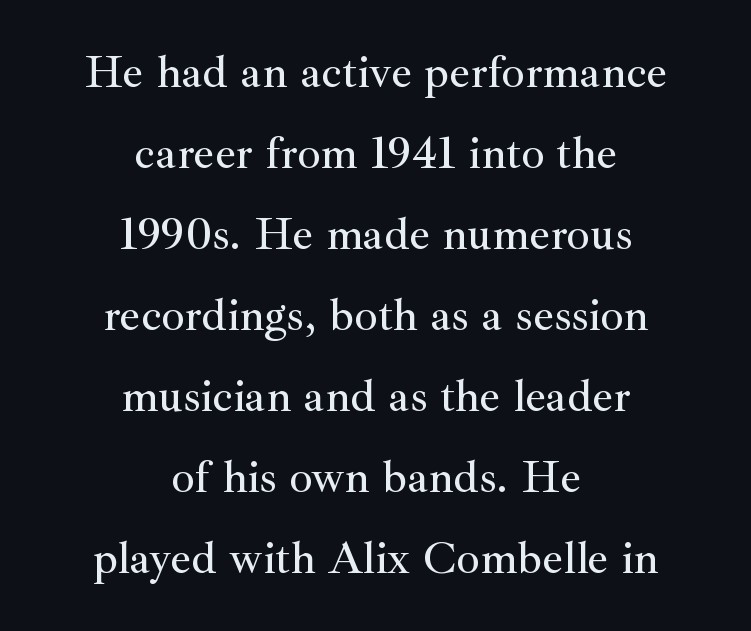
The horizontal fit of the characters is conventional and even. Has an underline been added? It has not. Regarding serifs, this sample has them. The type sits square on the baseline with zero lean.
